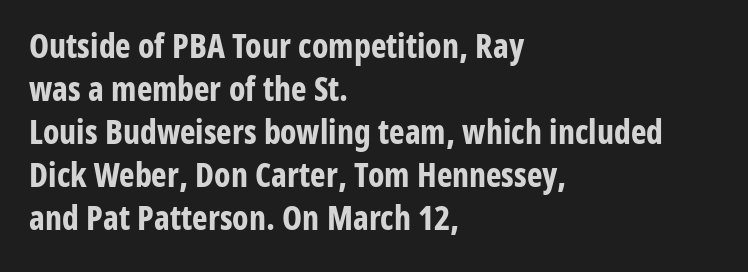
{"serif": "no", "italic": "no", "bold": "yes", "weight": "bold", "width": "condensed", "stroke_contrast": "low", "x_height": "medium", "monospaced": "no", "underline": "no", "align": "left", "line_spacing": "normal", "line_spacing_ratio": 1.3, "letter_spacing": "normal", "letter_spacing_em": 0.0, "glyph_px": 33}
